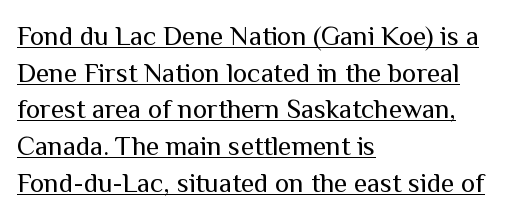
The image shows 27 px text type, upright; set left-aligned, normal line spacing (1.36x), normal letter spacing, underlined.
